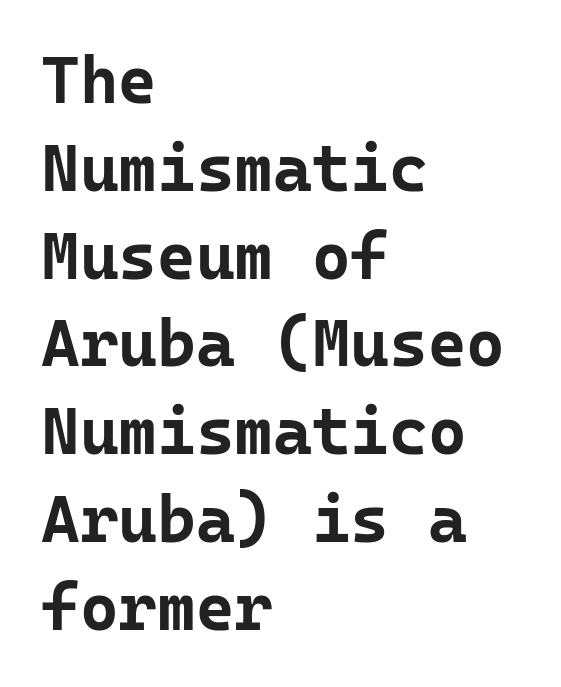
Q: Is the text bold? A: Yes.
Q: Is the text italic (slanted)? A: No, it is upright.
Q: Is the typeface a serif or a sans-serif typeface? A: Sans-serif.
Q: Is the text underlined? A: No.
Q: How is the paragraph aligned? A: Left-aligned.
Q: Is the spacing between letters normal or unusually wide? A: Normal.
Q: Is the spacing between lines tight, normal or loose? A: Normal.
Q: Width (condensed, normal, or wide)? A: Normal.
Q: Stroke contrast? A: Low.
Q: x-height? A: Medium.
Q: Monospaced? A: Yes.
